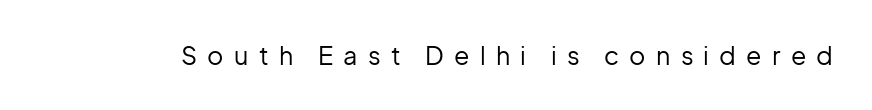
{"italic": "no", "bold": "no", "underline": "no", "letter_spacing": "wide", "letter_spacing_em": 0.41, "glyph_px": 25}
